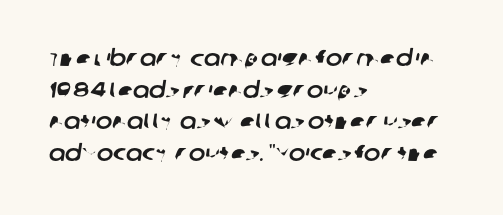
The image shows 22 px text type; set left-aligned, normal line spacing (1.44x), normal letter spacing, not underlined.
